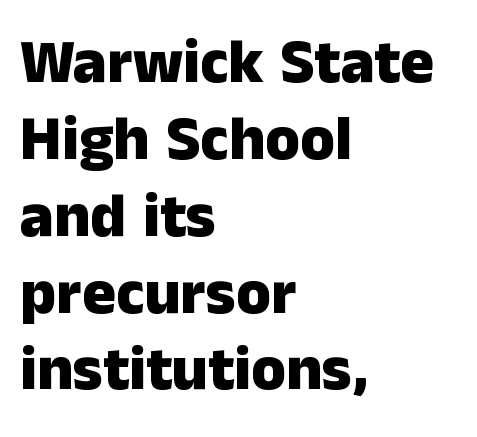
The image shows 63 px heavy sans-serif type, upright; set left-aligned, line spacing 1.22x, normal letter spacing, not underlined; low stroke contrast and a medium x-height.
